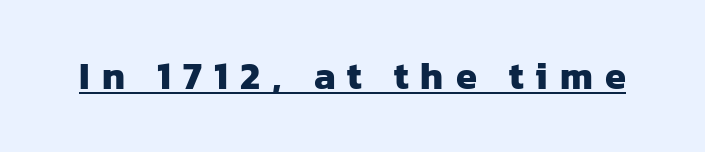
Q: Is the text bold? A: Yes.
Q: Is the typeface a serif or a sans-serif typeface? A: Sans-serif.
Q: Is the text underlined? A: Yes.
Q: Is the spacing between letters normal or unusually wide? A: Unusually wide.
Q: Width (condensed, normal, or wide)? A: Normal.
Q: Stroke contrast? A: Low.
Q: x-height? A: Medium.
Q: Monospaced? A: No.
